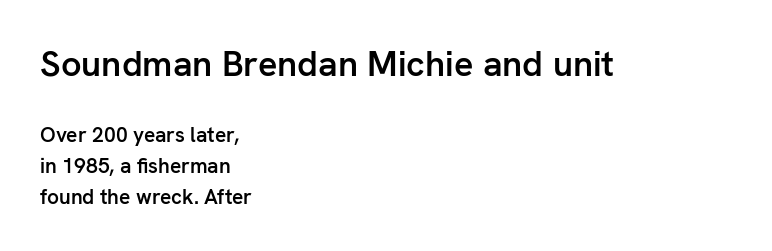
If you drew a ruler down the left edge, every line would touch it. The string is rendered with underlining switched off. The lines sit at an ordinary, default distance from one another. The rendering keeps characters at their native spacing. Ordinary non-slanted type is in use. The passage shown is typed in a proportional face where columns would drift.
